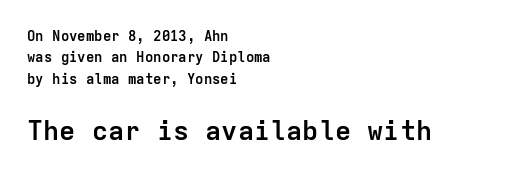
Q: Is the text bold? A: Yes.
Q: Is the text italic (slanted)? A: No, it is upright.
Q: Is the text underlined? A: No.
Q: How is the paragraph aligned? A: Left-aligned.
Q: Is the spacing between letters normal or unusually wide? A: Normal.
Q: Is the spacing between lines tight, normal or loose? A: Normal.
Q: Which block of text is set in a larger size, the first (top) or the second (bottom)? A: The second (bottom) one.
